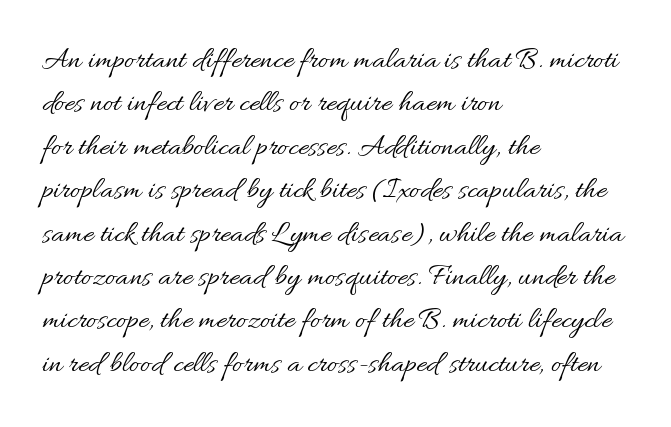
{"bold": "no", "weight": "regular", "width": "normal", "stroke_contrast": "medium", "x_height": "small", "monospaced": "no", "underline": "no", "align": "left", "line_spacing": "normal", "line_spacing_ratio": 1.4, "letter_spacing": "normal", "letter_spacing_em": 0.0, "glyph_px": 31}
